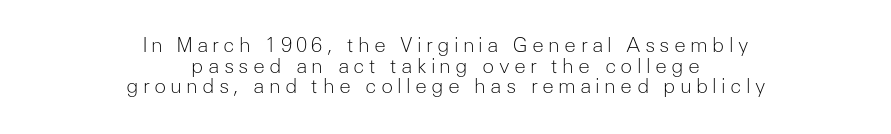
The image shows 20 px text type, upright; set centered, tight line spacing (1.03x), unusually wide letter spacing (+0.21 em), not underlined.
